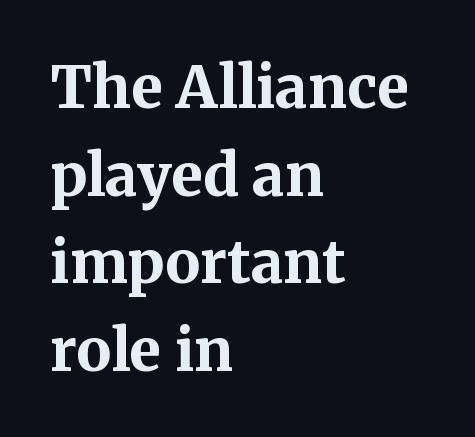
{"serif": "yes", "italic": "no", "bold": "yes", "weight": "bold", "width": "normal", "stroke_contrast": "medium", "x_height": "medium", "monospaced": "no", "underline": "no", "align": "left", "line_spacing": "normal", "line_spacing_ratio": 1.51, "letter_spacing": "normal", "letter_spacing_em": 0.0, "glyph_px": 58}
